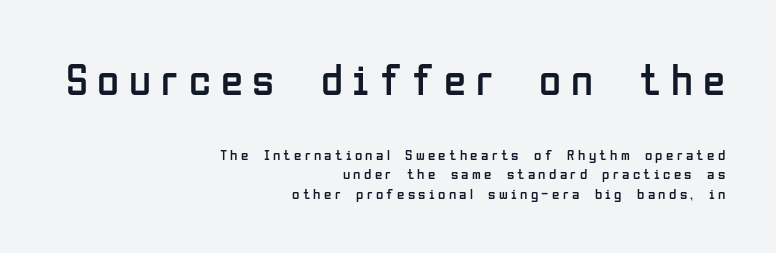
These lines stack with their right ends in a neat column. Decoration check: the copy has no underline. If you drew a line through each stem, it would be perfectly vertical. You can tell from the bare stems that sans-serif type was used. Vertically, the passage feels balanced, rows spaced as you'd expect. Looks like regular typesetting: each glyph gets only the width it needs.
